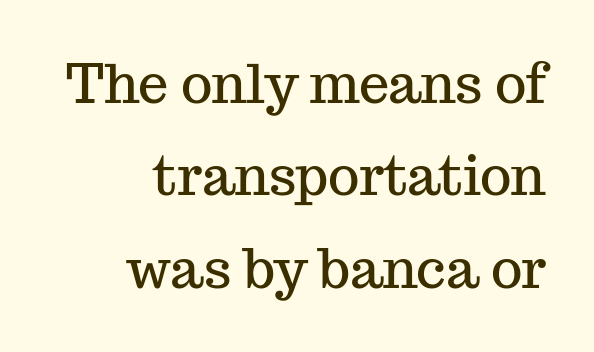
{"serif": "yes", "italic": "no", "width": "normal", "stroke_contrast": "medium", "x_height": "medium", "monospaced": "no", "underline": "no", "align": "right", "line_spacing_ratio": 1.71, "letter_spacing": "normal", "letter_spacing_em": 0.0, "glyph_px": 54}
